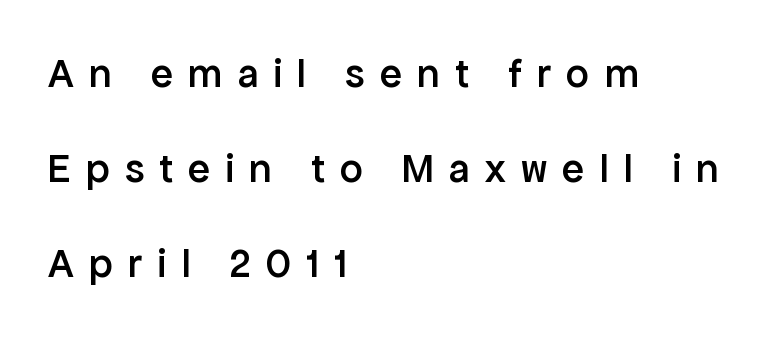
The image shows 41 px semibold sans-serif type, upright; set left-aligned, loose line spacing (2.32x), unusually wide letter spacing (+0.37 em), not underlined; low stroke contrast and a medium x-height.
